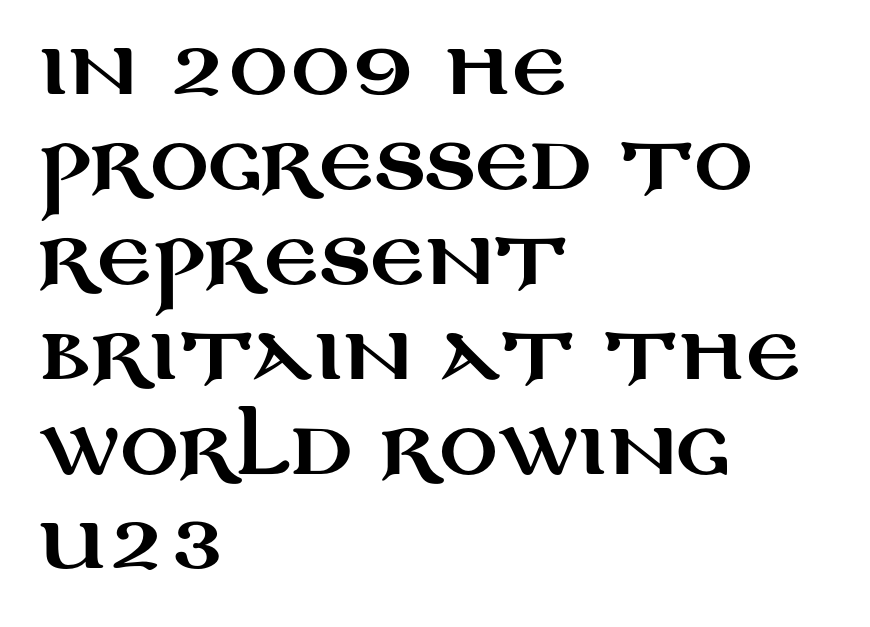
{"serif": "no", "italic": "no", "width": "wide", "stroke_contrast": "medium", "x_height": "large", "monospaced": "no", "underline": "no", "align": "left", "line_spacing": "normal", "line_spacing_ratio": 1.3, "letter_spacing": "normal", "letter_spacing_em": 0.0, "glyph_px": 73}
